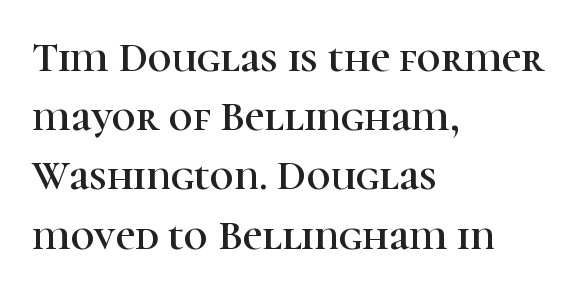
The area under the type is left untouched. Each letter's strokes conclude with small projecting serifs. This block has exactly the height ordinary leading produces. The type sits square on the baseline with zero lean. No extra tracking has been applied to these lines.
